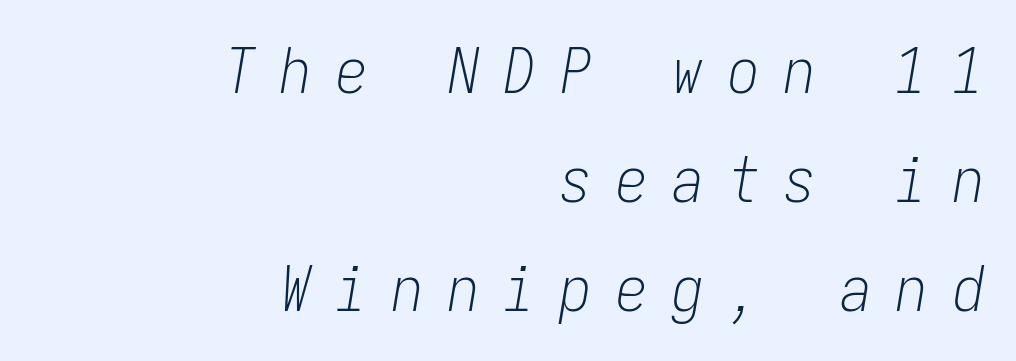
The image shows 63 px light, condensed type, italic (leaning right), monospaced; set right-aligned, line spacing 1.73x, unusually wide letter spacing (+0.39 em), not underlined; low stroke contrast and a medium x-height.
